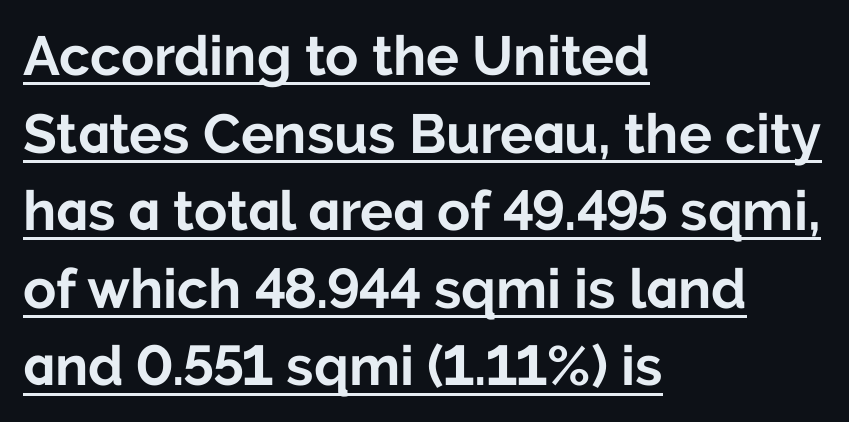
A typesetter would call this proportional, since set widths differ per character. Characters remain perfectly vertical along every line. Does the copy run flush right? No — it runs flush left. I'd describe the lettering as bold — thick and assertive. The sample's only ornament is a line tracing under the words.
